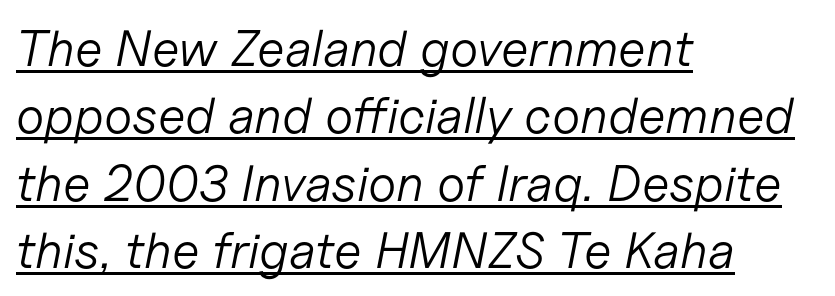
The gaps between neighbouring characters are ordinary and unremarkable. Leftover space on each line is placed entirely after the last word. No heavy texture on the line: the type isn't bold. The face used here is proportionally spaced, like ordinary book or web type.
